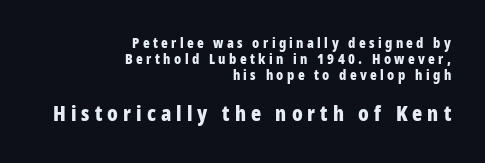
Q: Is the text bold? A: Yes.
Q: Is the text italic (slanted)? A: No, it is upright.
Q: Is the text underlined? A: No.
Q: How is the paragraph aligned? A: Right-aligned.
Q: Is the spacing between letters normal or unusually wide? A: Unusually wide.
Q: Is the spacing between lines tight, normal or loose? A: Tight.
Q: Which block of text is set in a larger size, the first (top) or the second (bottom)? A: The second (bottom) one.
